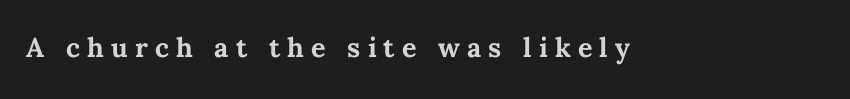
The tracking reads as deliberately expanded to a designer's eye. The space beneath each line is pristine and unruled. A dark, heavy texture on the line: the type is bold. Italic? Not at all — the glyphs are vertical.
